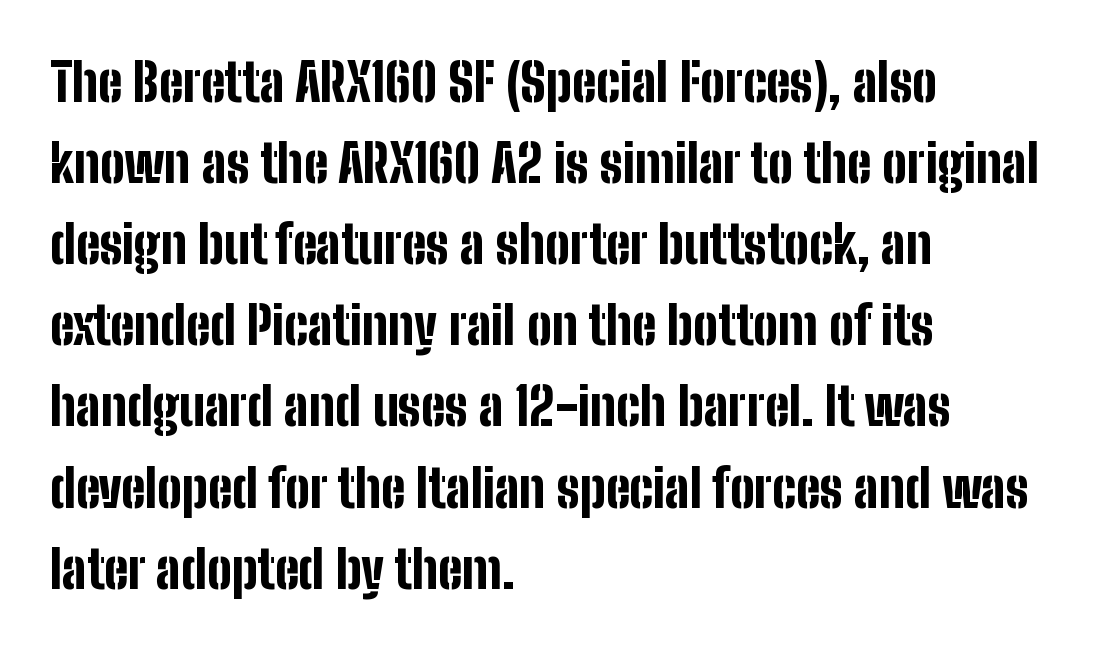
Q: Is the text bold? A: Yes.
Q: Is the text italic (slanted)? A: No, it is upright.
Q: Is the typeface a serif or a sans-serif typeface? A: Sans-serif.
Q: Is the text underlined? A: No.
Q: How is the paragraph aligned? A: Left-aligned.
Q: Is the spacing between letters normal or unusually wide? A: Normal.
Q: Is the spacing between lines tight, normal or loose? A: Normal.
Q: Width (condensed, normal, or wide)? A: Condensed.
Q: Stroke contrast? A: Low.
Q: x-height? A: Medium.
Q: Monospaced? A: No.
